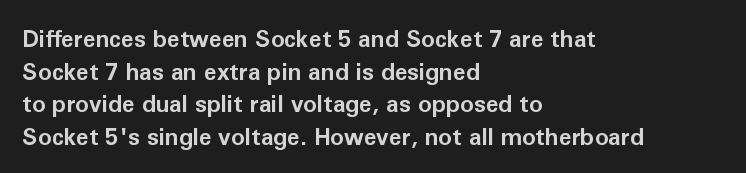
The image shows 23 px bold type, upright; set left-aligned, normal line spacing (1.42x), normal letter spacing, not underlined.
